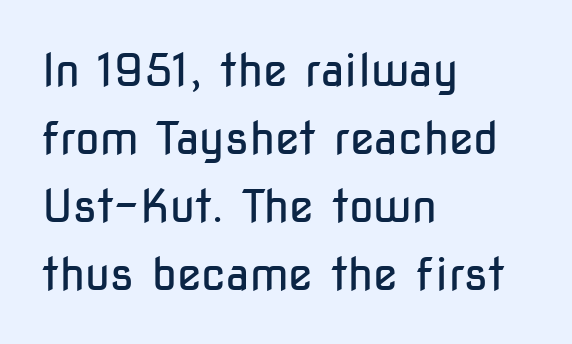
Q: Is the text bold? A: No.
Q: Is the text italic (slanted)? A: No, it is upright.
Q: Is the typeface a serif or a sans-serif typeface? A: Sans-serif.
Q: Is the text underlined? A: No.
Q: How is the paragraph aligned? A: Left-aligned.
Q: Is the spacing between letters normal or unusually wide? A: Normal.
Q: Is the spacing between lines tight, normal or loose? A: Normal.
Q: Width (condensed, normal, or wide)? A: Condensed.
Q: Stroke contrast? A: Low.
Q: x-height? A: Medium.
Q: Monospaced? A: No.
